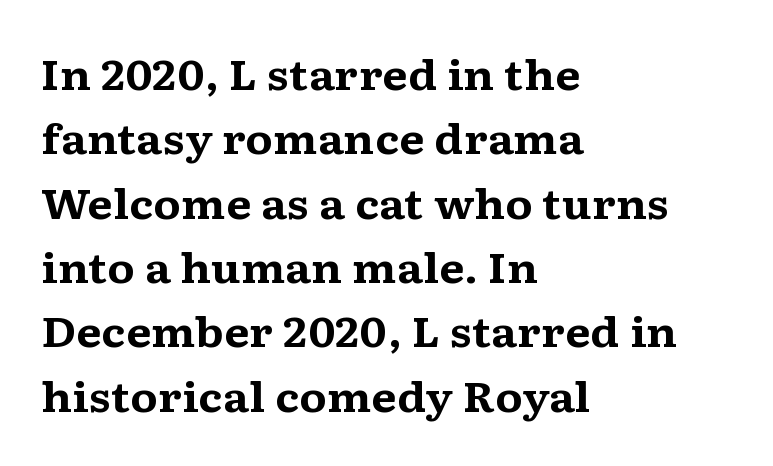
Q: Is the text bold? A: Yes.
Q: Is the text italic (slanted)? A: No, it is upright.
Q: Is the typeface a serif or a sans-serif typeface? A: Serif.
Q: Is the text underlined? A: No.
Q: How is the paragraph aligned? A: Left-aligned.
Q: Is the spacing between letters normal or unusually wide? A: Normal.
Q: Is the spacing between lines tight, normal or loose? A: Normal.
Q: Width (condensed, normal, or wide)? A: Wide.
Q: Stroke contrast? A: Medium.
Q: x-height? A: Medium.
Q: Monospaced? A: No.
